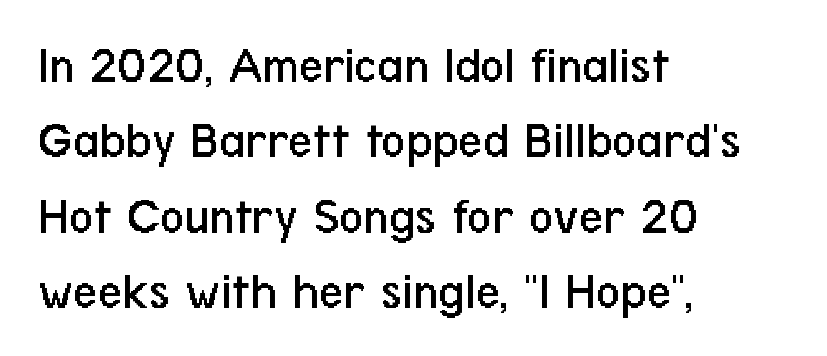
{"serif": "no", "italic": "no", "bold": "no", "weight": "regular", "width": "condensed", "stroke_contrast": "low", "x_height": "medium", "monospaced": "no", "underline": "no", "align": "left", "line_spacing": "normal", "line_spacing_ratio": 1.42, "letter_spacing": "normal", "letter_spacing_em": 0.0, "glyph_px": 53}
